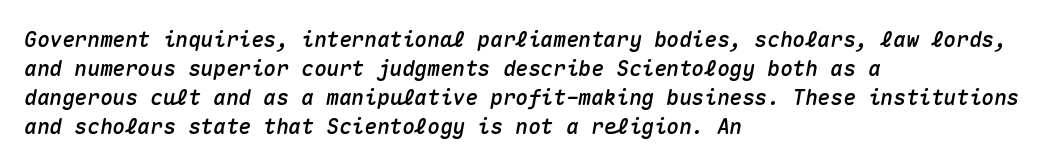
{"italic": "yes", "lean": "right", "slant_degrees": 10, "underline": "no", "align": "left", "line_spacing": "normal", "line_spacing_ratio": 1.38, "letter_spacing": "normal", "letter_spacing_em": 0.0, "glyph_px": 21}
